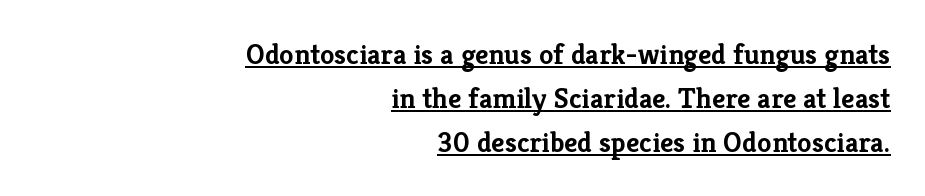
Is this a sans? No — the strokes have serifs. Notice how thick the strokes are: this is what a full bold looks like. The lettering holds an erect, upright posture throughout. Looks like regular typesetting: each glyph gets only the width it needs. These lines are set flush right with a ragged left edge.
